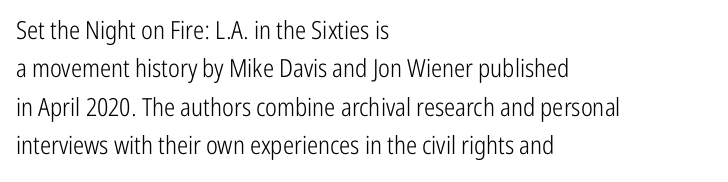
Q: Is the text bold? A: No.
Q: Is the text italic (slanted)? A: No, it is upright.
Q: Is the text underlined? A: No.
Q: How is the paragraph aligned? A: Left-aligned.
Q: Is the spacing between letters normal or unusually wide? A: Normal.
Q: Is the spacing between lines tight, normal or loose? A: Normal.
